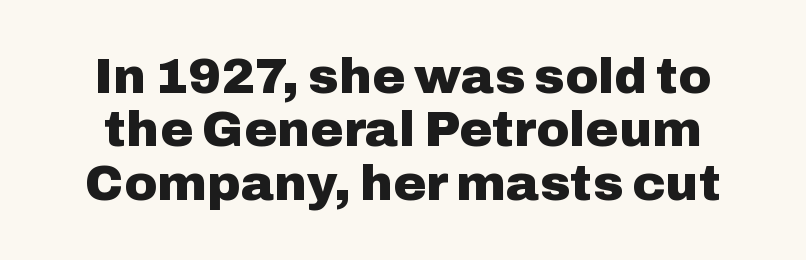
Emphasis by weight is at full strength: bold. The space between consecutive lines is stingy. Each word holds together tightly as a unit, with standard inter-letter gaps. Words float on clear page, feet unadorned. Is there any slant? The stems are plumb. Look at the bottom of the vertical strokes: they stop flat, with no serifs.
